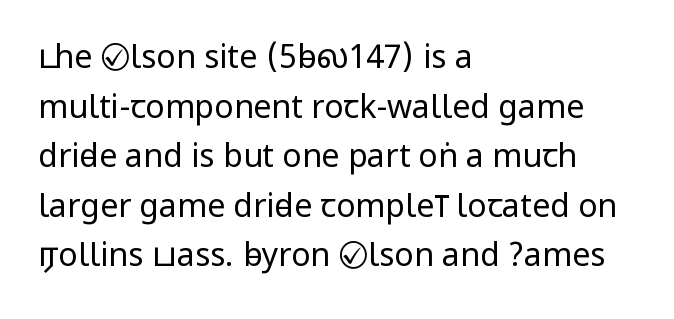
{"serif": "no", "italic": "no", "bold": "no", "weight": "regular", "width": "condensed", "stroke_contrast": "low", "underline": "no", "align": "left", "line_spacing": "normal", "line_spacing_ratio": 1.55, "letter_spacing": "normal", "letter_spacing_em": 0.0, "glyph_px": 32}
